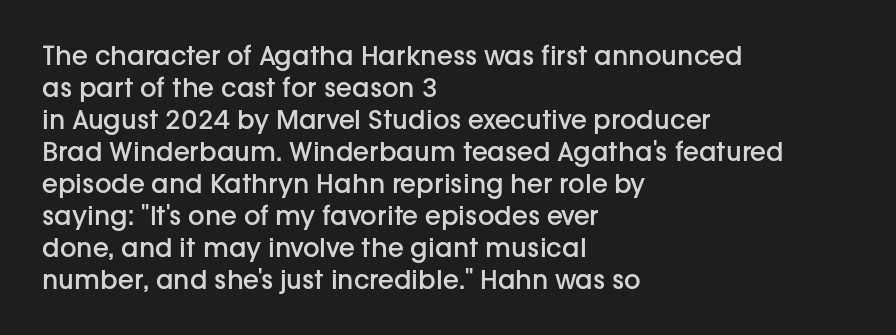
The image shows 26 px text type, upright; set left-aligned, line spacing 1.23x, normal letter spacing, not underlined.
